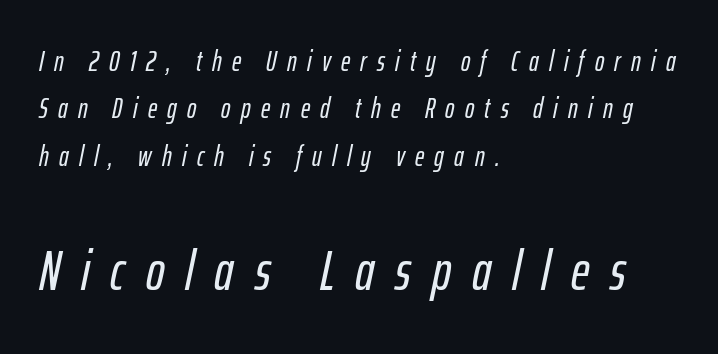
The image shows 56 px condensed type, italic (leaning right); set left-aligned, normal line spacing (1.69x), unusually wide letter spacing (+0.37 em), not underlined; the second (bottom) block is 2.0x larger; low stroke contrast and a medium x-height.
